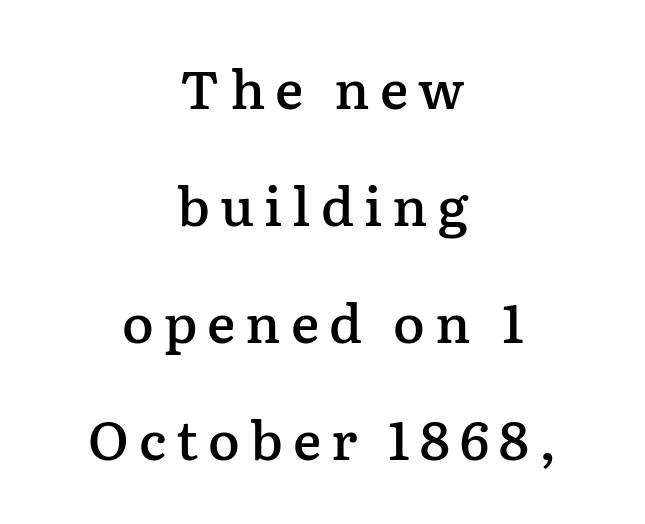
Q: Is the text bold? A: Semi-bold.
Q: Is the text italic (slanted)? A: No, it is upright.
Q: Is the typeface a serif or a sans-serif typeface? A: Serif.
Q: Is the text underlined? A: No.
Q: How is the paragraph aligned? A: Centered.
Q: Is the spacing between lines tight, normal or loose? A: Loose.
Q: Width (condensed, normal, or wide)? A: Normal.
Q: Stroke contrast? A: Low.
Q: x-height? A: Medium.
Q: Monospaced? A: No.
